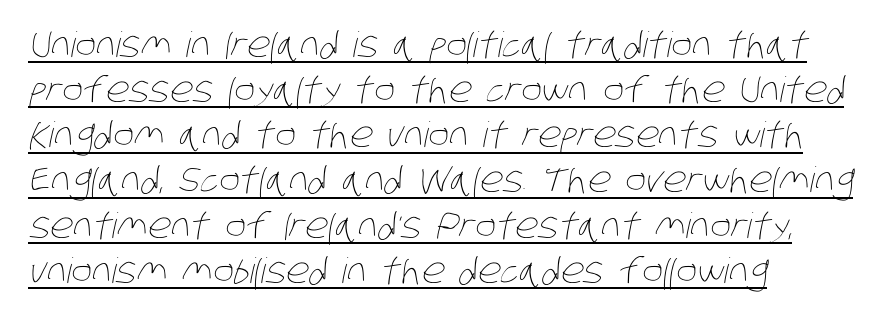
The image shows 35 px thin, condensed type; set left-aligned, normal line spacing (1.29x), normal letter spacing, underlined; low stroke contrast and a large x-height.
